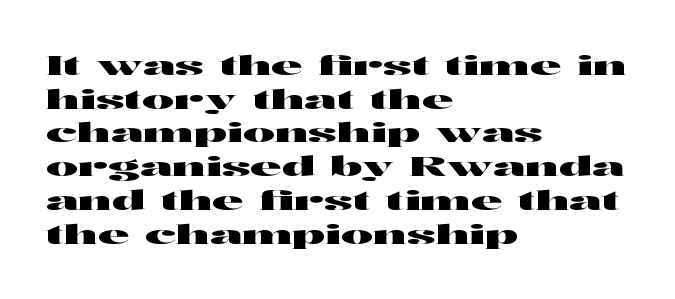
{"italic": "no", "underline": "no", "align": "left", "line_spacing": "normal", "line_spacing_ratio": 1.25, "letter_spacing": "normal", "letter_spacing_em": 0.0, "glyph_px": 27}
